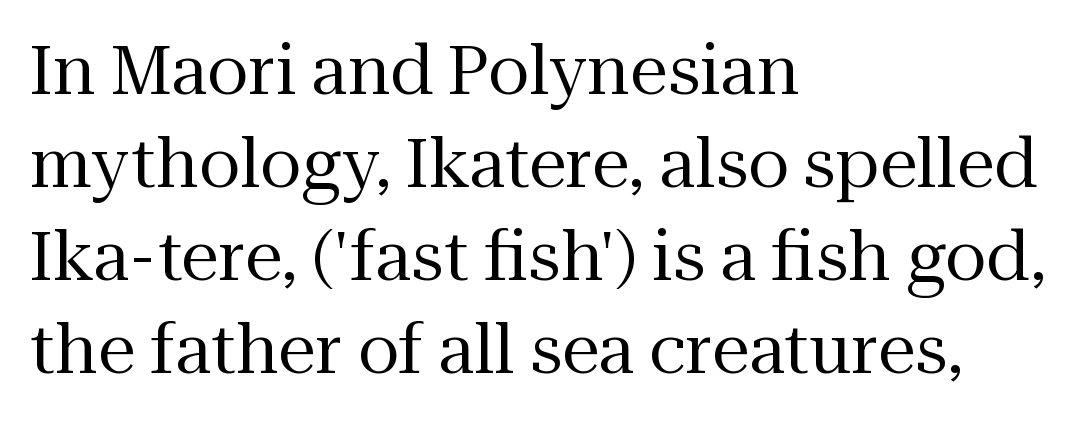
Q: Is the text bold? A: No.
Q: Is the text italic (slanted)? A: No, it is upright.
Q: Is the typeface a serif or a sans-serif typeface? A: Serif.
Q: Is the text underlined? A: No.
Q: How is the paragraph aligned? A: Left-aligned.
Q: Is the spacing between letters normal or unusually wide? A: Normal.
Q: Is the spacing between lines tight, normal or loose? A: Normal.
Q: Width (condensed, normal, or wide)? A: Normal.
Q: Stroke contrast? A: Medium.
Q: x-height? A: Medium.
Q: Monospaced? A: No.
